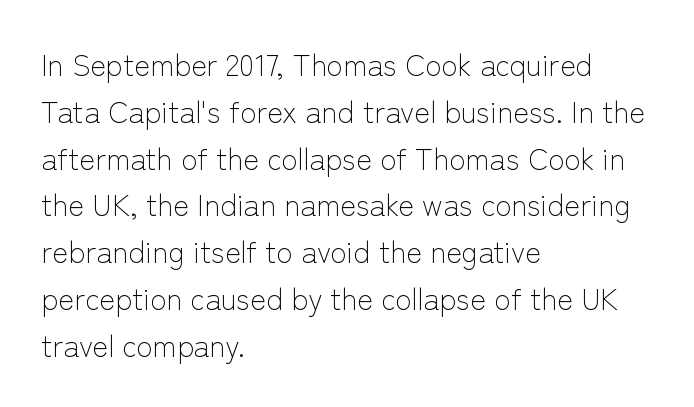
Q: Is the text bold? A: No.
Q: Is the text italic (slanted)? A: No, it is upright.
Q: Is the typeface a serif or a sans-serif typeface? A: Sans-serif.
Q: Is the text underlined? A: No.
Q: How is the paragraph aligned? A: Left-aligned.
Q: Is the spacing between letters normal or unusually wide? A: Normal.
Q: Is the spacing between lines tight, normal or loose? A: Normal.
Q: Width (condensed, normal, or wide)? A: Normal.
Q: Stroke contrast? A: Low.
Q: x-height? A: Medium.
Q: Monospaced? A: No.
